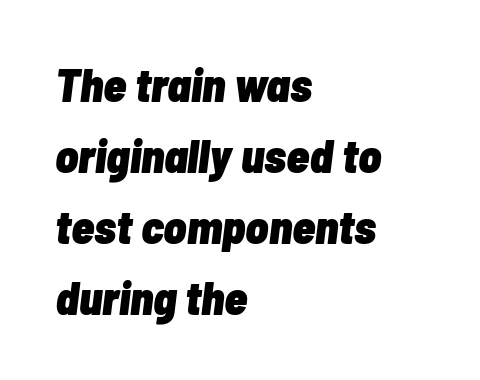
Q: Is the text bold? A: Yes.
Q: Is the text italic (slanted)? A: Yes, it leans right by about 7 degrees.
Q: Is the text underlined? A: No.
Q: How is the paragraph aligned? A: Left-aligned.
Q: Is the spacing between letters normal or unusually wide? A: Normal.
Q: Is the spacing between lines tight, normal or loose? A: Normal.
Q: Width (condensed, normal, or wide)? A: Condensed.
Q: Stroke contrast? A: Low.
Q: x-height? A: Medium.
Q: Monospaced? A: No.
